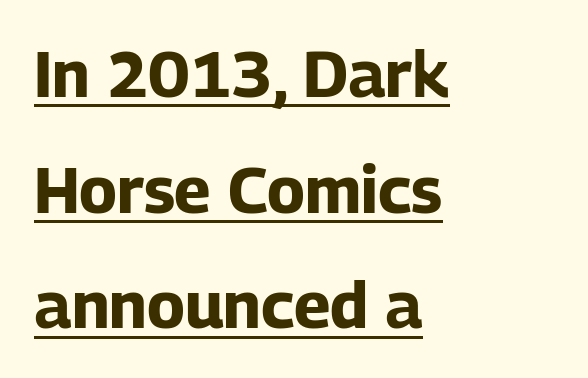
Q: Is the text bold? A: Yes.
Q: Is the text italic (slanted)? A: No, it is upright.
Q: Is the typeface a serif or a sans-serif typeface? A: Sans-serif.
Q: Is the text underlined? A: Yes.
Q: How is the paragraph aligned? A: Left-aligned.
Q: Is the spacing between letters normal or unusually wide? A: Normal.
Q: Width (condensed, normal, or wide)? A: Normal.
Q: Stroke contrast? A: Low.
Q: x-height? A: Medium.
Q: Monospaced? A: No.
